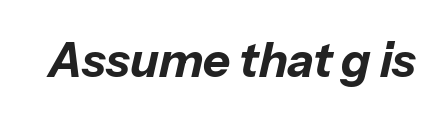
{"italic": "yes", "lean": "right", "slant_degrees": 13, "bold": "yes", "weight": "bold", "width": "normal", "stroke_contrast": "low", "x_height": "medium", "monospaced": "no", "underline": "no", "letter_spacing": "normal", "letter_spacing_em": 0.0, "glyph_px": 47}
